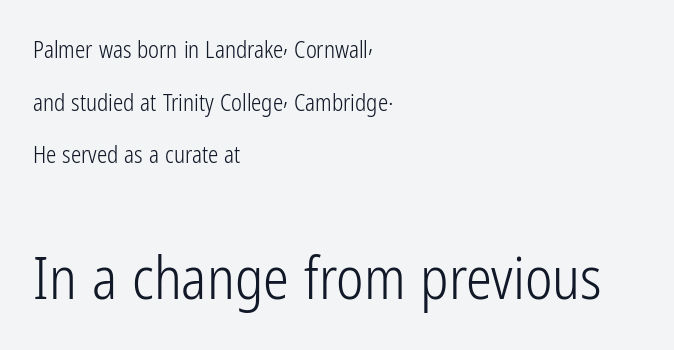
Observe the absence of serifs on each vertical stroke in this sample. Italic? Not at all — the glyphs are vertical. The typesetting does not lean heavy: it is not bold. The string is rendered with underlining switched off. Tracking value appears to be zero — textbook default spacing. In terms of leading, this rendering errs on the spacious side.
